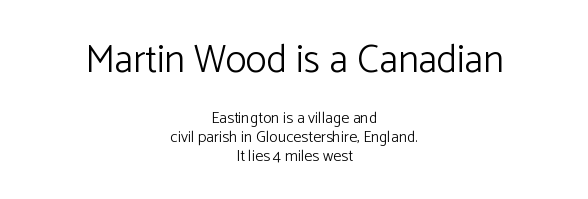
The image shows 39 px light sans-serif type, upright; set centered, line spacing 1.16x, normal letter spacing, not underlined; the first (top) block is 2.44x larger; low stroke contrast and a medium x-height.
